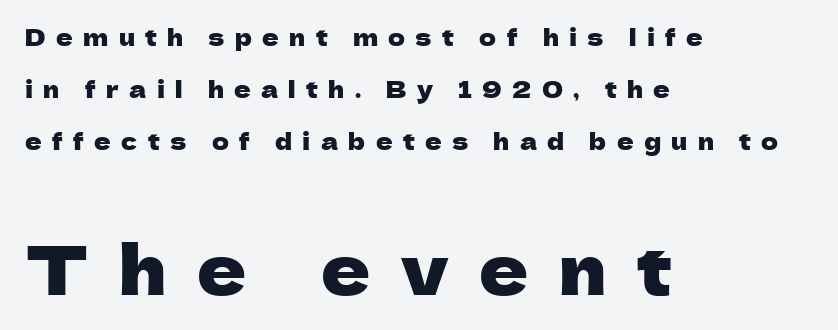
The gap between lines stays unmarked. Which of the two is more prominent by size? The second, at the bottom. The typography opts for an upright posture over an oblique one. The lines are spread far apart with generous leading. The face used here is rendered with a markedly widened letterfit. Do the characters align in a grid? No, the font is proportional.
